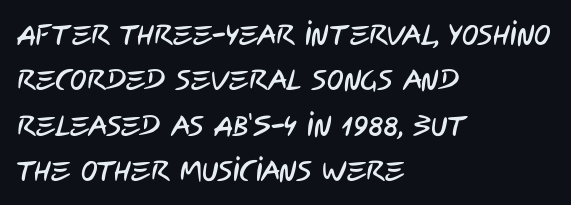
The words here are not underlined. The rendering keeps characters at their native spacing. These lines are composed in type without serifs. The face used here is proportionally spaced, like ordinary book or web type.
